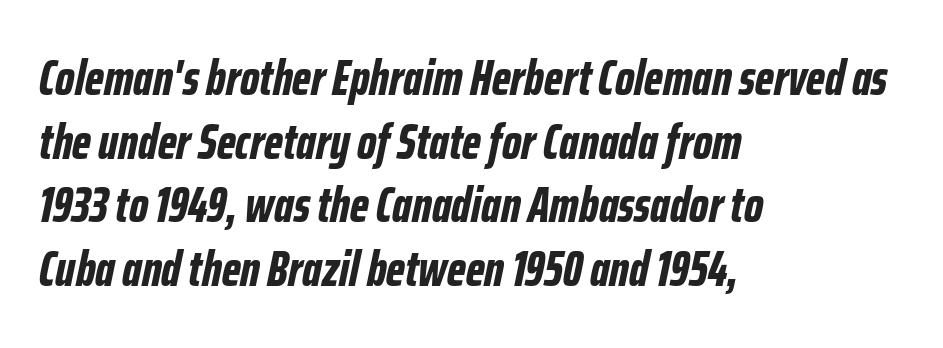
Q: Is the text bold? A: Yes.
Q: Is the text italic (slanted)? A: Yes, it leans right by about 12 degrees.
Q: Is the text underlined? A: No.
Q: How is the paragraph aligned? A: Left-aligned.
Q: Is the spacing between letters normal or unusually wide? A: Normal.
Q: Is the spacing between lines tight, normal or loose? A: Normal.
Q: Width (condensed, normal, or wide)? A: Condensed.
Q: Stroke contrast? A: Low.
Q: x-height? A: Medium.
Q: Monospaced? A: No.
